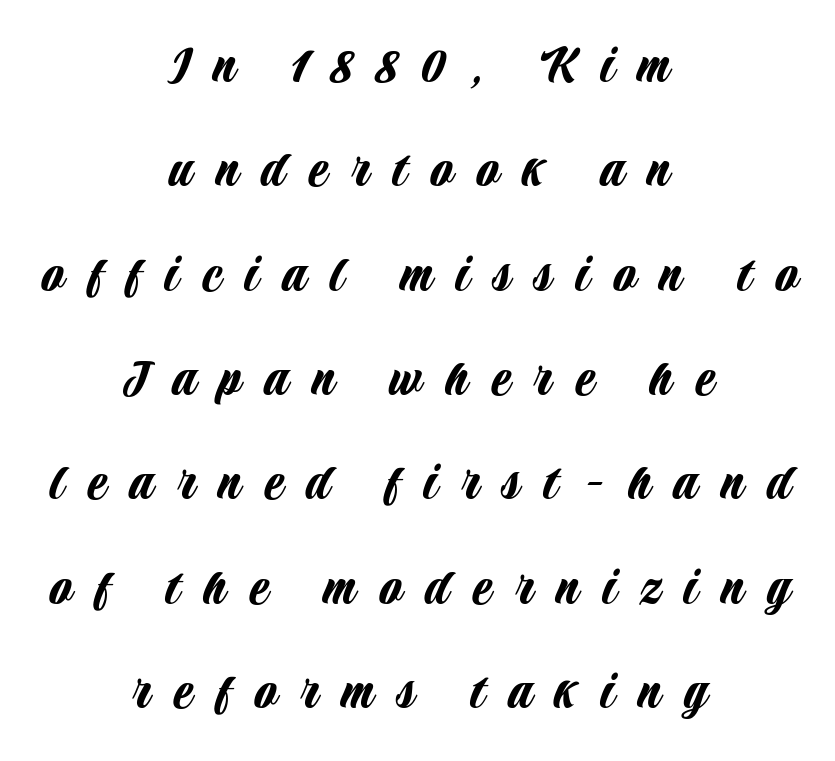
The image shows 57 px condensed sans-serif type; set centered, line spacing 1.83x, unusually wide letter spacing (+0.41 em), not underlined; low stroke contrast and a large x-height.
